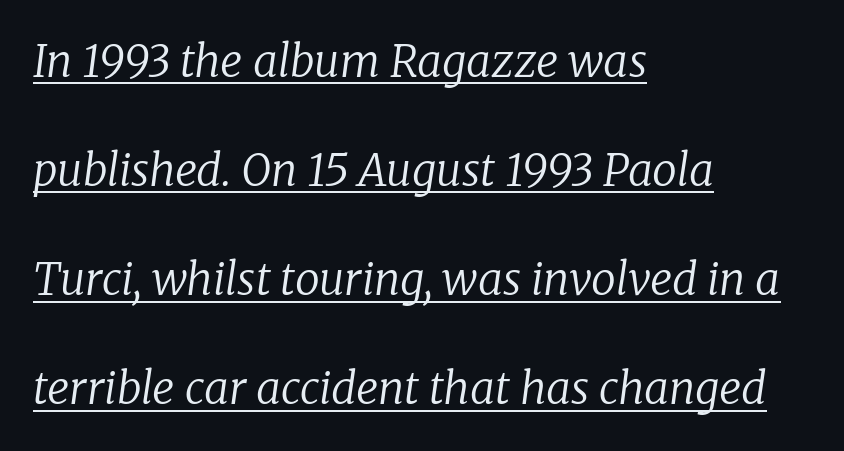
{"serif": "yes", "italic": "yes", "lean": "right", "slant_degrees": 8, "bold": "no", "weight": "regular", "width": "normal", "stroke_contrast": "low", "x_height": "medium", "monospaced": "no", "underline": "yes", "align": "left", "line_spacing": "loose", "line_spacing_ratio": 2.48, "letter_spacing": "normal", "letter_spacing_em": 0.0, "glyph_px": 44}
